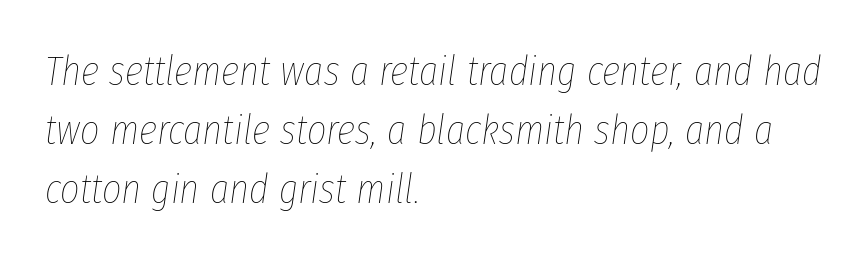
A typesetter would call this zero additional tracking. Heaviness? Minimal to ordinary, like unemphasized prose. Glance below the letters and you will spot only blank space. In CSS terms this would be text-align: left.
